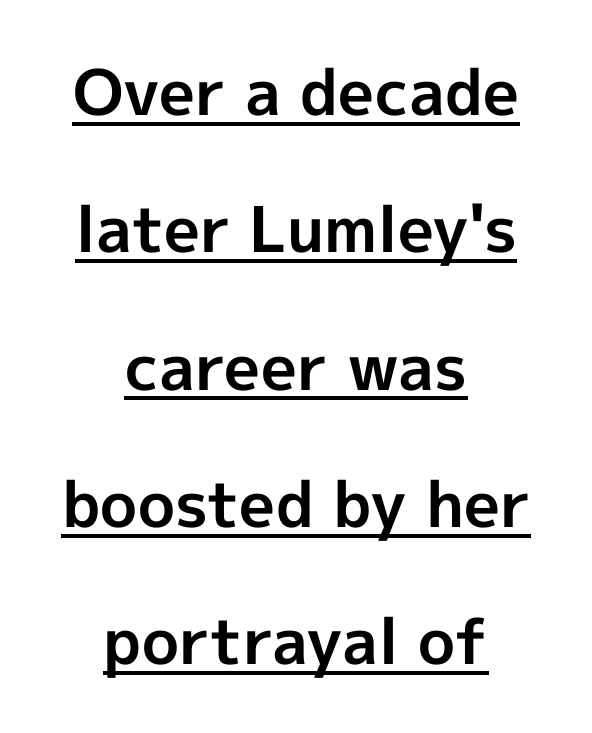
Q: Is the text bold? A: Yes.
Q: Is the text italic (slanted)? A: No, it is upright.
Q: Is the typeface a serif or a sans-serif typeface? A: Sans-serif.
Q: Is the text underlined? A: Yes.
Q: How is the paragraph aligned? A: Centered.
Q: Is the spacing between letters normal or unusually wide? A: Normal.
Q: Is the spacing between lines tight, normal or loose? A: Loose.
Q: Width (condensed, normal, or wide)? A: Normal.
Q: x-height? A: Medium.
Q: Monospaced? A: No.
